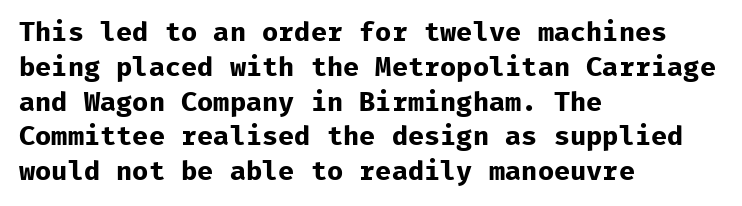
{"italic": "no", "bold": "yes", "underline": "no", "align": "left", "line_spacing": "normal", "line_spacing_ratio": 1.29, "letter_spacing": "normal", "letter_spacing_em": 0.0, "glyph_px": 27}
